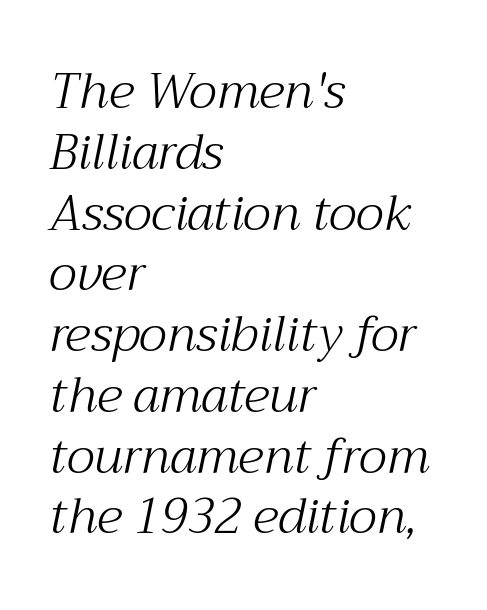
Q: Is the text bold? A: No.
Q: Is the text italic (slanted)? A: Yes, it leans right by about 12 degrees.
Q: Is the typeface a serif or a sans-serif typeface? A: Serif.
Q: Is the text underlined? A: No.
Q: How is the paragraph aligned? A: Left-aligned.
Q: Is the spacing between letters normal or unusually wide? A: Normal.
Q: Width (condensed, normal, or wide)? A: Normal.
Q: Stroke contrast? A: Medium.
Q: x-height? A: Medium.
Q: Monospaced? A: No.
